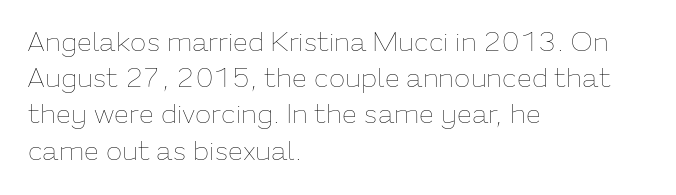
The strokes carry an ordinary text weight at most. Teacher's note: observe the even left margin — that is flush-left alignment. The lines sit at an ordinary, default distance from one another. Does extra space separate the letters? No, they use regular spacing. Posture: vertical. The specimen omits any rule beneath the text block's lines.
